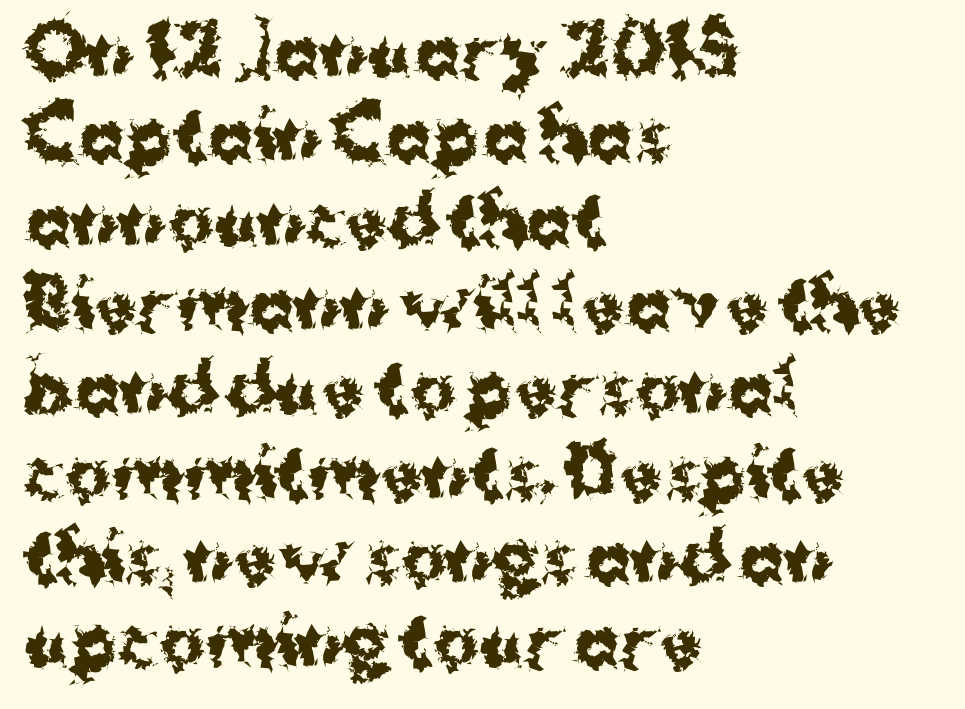
The image shows 68 px bold sans-serif type, upright; set left-aligned, line spacing 1.24x, normal letter spacing, not underlined; medium stroke contrast and a medium x-height.
